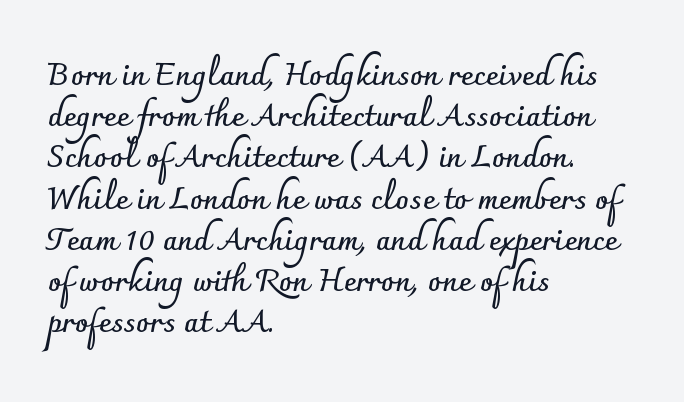
{"serif": "no", "bold": "yes", "weight": "semibold", "width": "normal", "stroke_contrast": "low", "x_height": "small", "monospaced": "no", "underline": "no", "align": "left", "line_spacing": "normal", "line_spacing_ratio": 1.33, "letter_spacing": "normal", "letter_spacing_em": 0.0, "glyph_px": 31}
